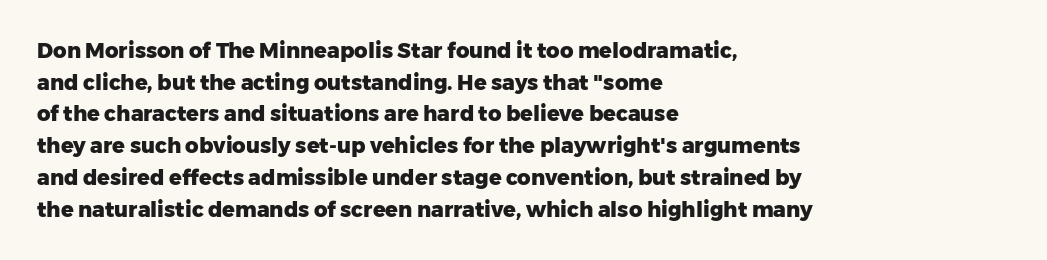
This is roman type, the default non-slanted kind. Observe the ordinary spacing: letters are neighbours, not strangers. The space between consecutive lines is moderate. Leftover space on each line is placed entirely after the last word. The string is rendered with underlining switched off. What weight is shown? A full bold with thick strokes.
